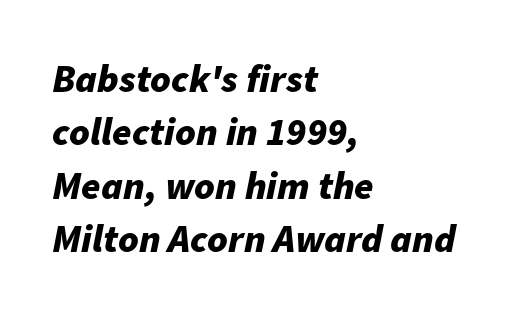
The image shows 39 px bold type, italic (leaning right); set left-aligned, normal line spacing (1.37x), normal letter spacing, not underlined; low stroke contrast and a medium x-height.
